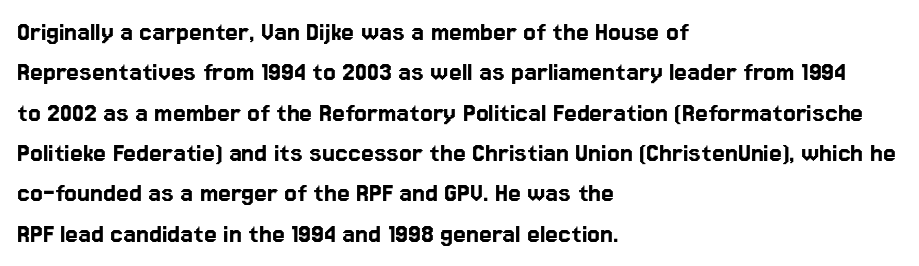
Q: Is the text italic (slanted)? A: No, it is upright.
Q: Is the typeface a serif or a sans-serif typeface? A: Sans-serif.
Q: Is the text underlined? A: No.
Q: How is the paragraph aligned? A: Left-aligned.
Q: Is the spacing between letters normal or unusually wide? A: Normal.
Q: Is the spacing between lines tight, normal or loose? A: Normal.
Q: Width (condensed, normal, or wide)? A: Normal.
Q: Stroke contrast? A: Low.
Q: x-height? A: Medium.
Q: Monospaced? A: No.
